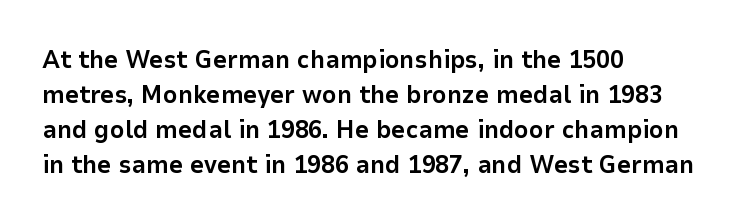
{"italic": "no", "bold": "yes", "underline": "no", "align": "left", "line_spacing": "normal", "line_spacing_ratio": 1.4, "letter_spacing": "normal", "letter_spacing_em": 0.0, "glyph_px": 25}
